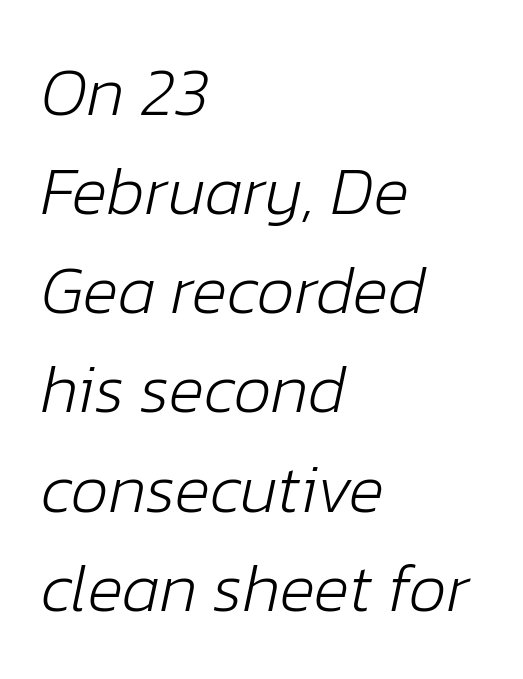
{"italic": "yes", "lean": "right", "slant_degrees": 12, "bold": "no", "weight": "light", "width": "normal", "stroke_contrast": "low", "x_height": "medium", "monospaced": "no", "underline": "no", "align": "left", "line_spacing": "normal", "line_spacing_ratio": 1.48, "letter_spacing": "normal", "letter_spacing_em": 0.0, "glyph_px": 67}
